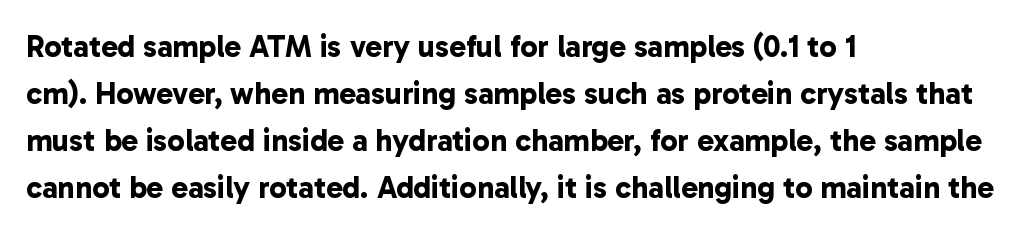
Q: Is the text bold? A: Yes.
Q: Is the typeface a serif or a sans-serif typeface? A: Sans-serif.
Q: Is the text underlined? A: No.
Q: How is the paragraph aligned? A: Left-aligned.
Q: Is the spacing between letters normal or unusually wide? A: Normal.
Q: Is the spacing between lines tight, normal or loose? A: Normal.
Q: Width (condensed, normal, or wide)? A: Normal.
Q: Stroke contrast? A: Low.
Q: x-height? A: Medium.
Q: Monospaced? A: No.
